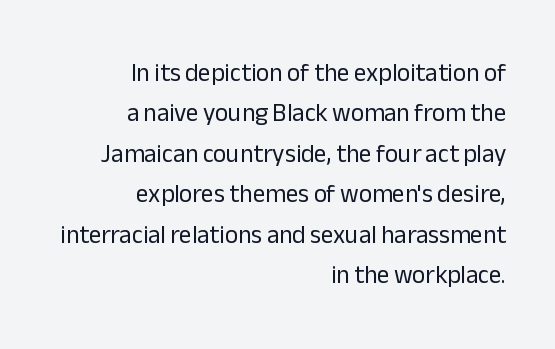
Anything drawn beneath the words? Only blank space. No chunkiness to these letters — they're not bold. Upright lettering throughout. A normal amount of white space separates one row of letters from the next.
